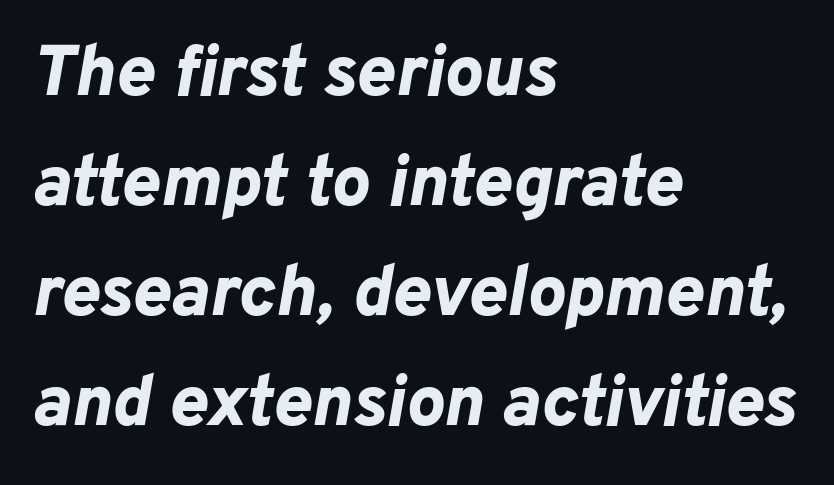
{"italic": "yes", "lean": "right", "slant_degrees": 10, "bold": "yes", "weight": "bold", "width": "normal", "stroke_contrast": "low", "x_height": "medium", "monospaced": "no", "underline": "no", "align": "left", "line_spacing": "normal", "line_spacing_ratio": 1.53, "letter_spacing": "normal", "letter_spacing_em": 0.0, "glyph_px": 72}
